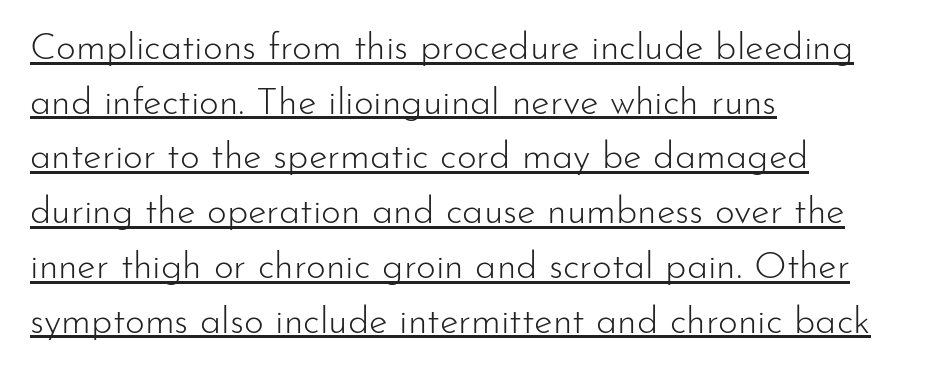
The image shows 38 px light sans-serif type, upright; set left-aligned, normal line spacing (1.44x), normal letter spacing, underlined; low stroke contrast and a small x-height.
